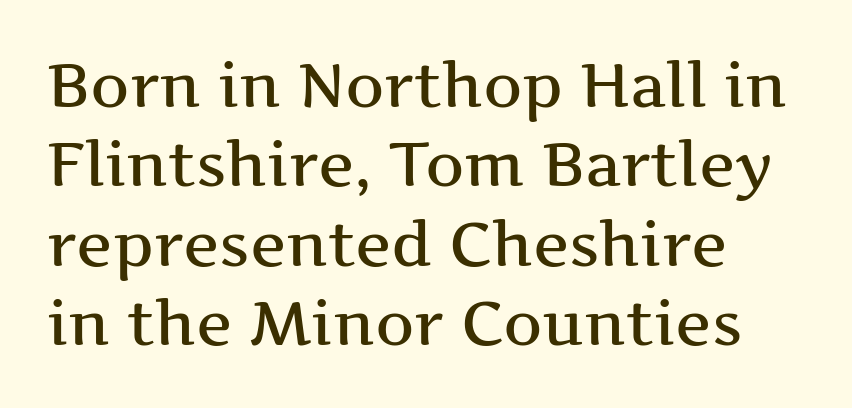
{"serif": "yes", "italic": "no", "width": "wide", "stroke_contrast": "medium", "x_height": "medium", "monospaced": "no", "underline": "no", "align": "left", "line_spacing": "normal", "line_spacing_ratio": 1.3, "letter_spacing": "normal", "letter_spacing_em": 0.0, "glyph_px": 61}
